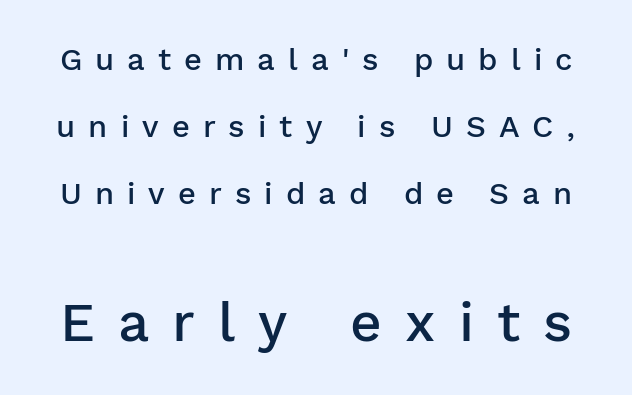
Note the varied advance widths — an 'i' is clearly narrower than an 'm'. Line spacing here is loose. The foot of each line stays bare and open. Larger block? The one below; the one above is distinctly smaller. You could only call the tracking loose — the letters float apart. Grotesque or geometric, the face here clearly has no serifs.
